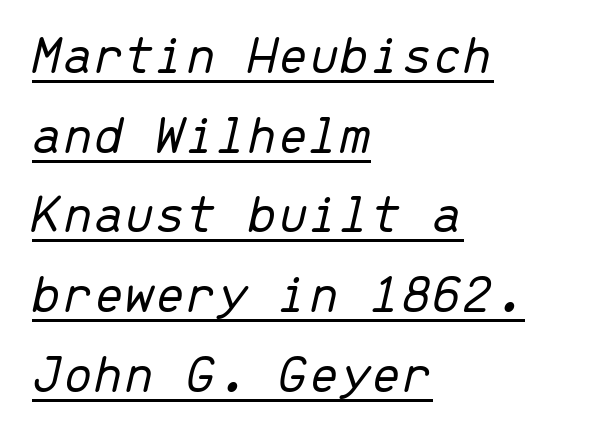
The image shows 55 px light type, italic (leaning right), monospaced; set left-aligned, normal line spacing (1.45x), normal letter spacing, underlined; low stroke contrast and a medium x-height.
